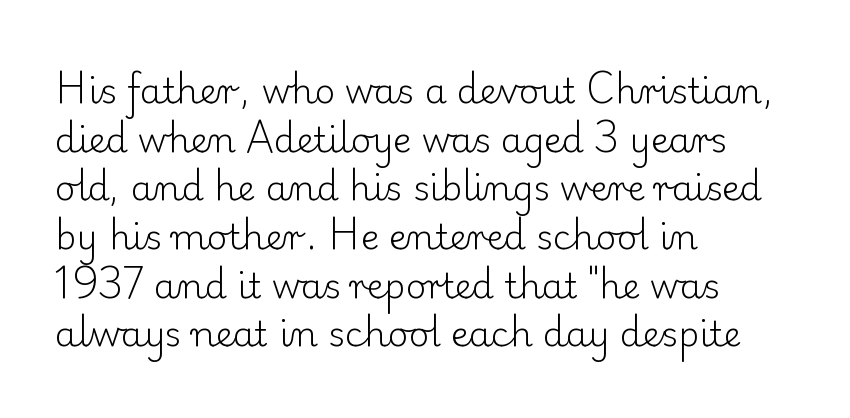
{"italic": "no", "bold": "no", "weight": "light", "width": "normal", "stroke_contrast": "low", "x_height": "small", "monospaced": "no", "underline": "no", "align": "left", "line_spacing": "normal", "line_spacing_ratio": 1.39, "letter_spacing": "normal", "letter_spacing_em": 0.0, "glyph_px": 35}
